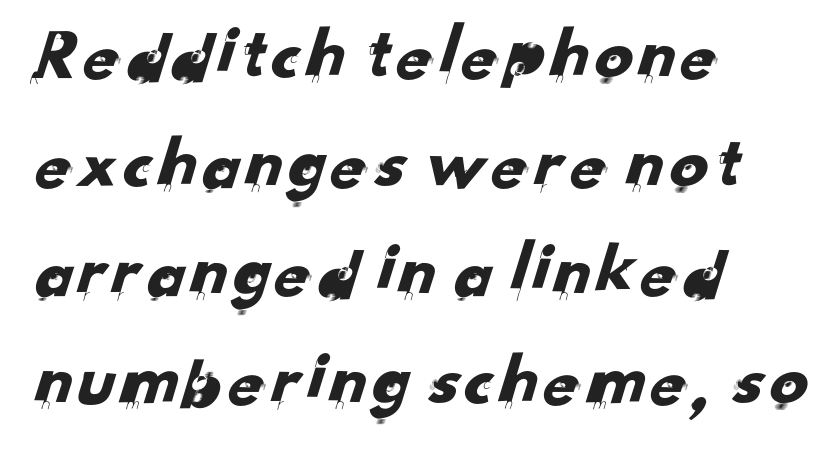
{"serif": "no", "width": "normal", "stroke_contrast": "low", "x_height": "small", "monospaced": "no", "underline": "no", "align": "left", "line_spacing": "normal", "line_spacing_ratio": 1.43, "letter_spacing": "normal", "letter_spacing_em": 0.0, "glyph_px": 76}
